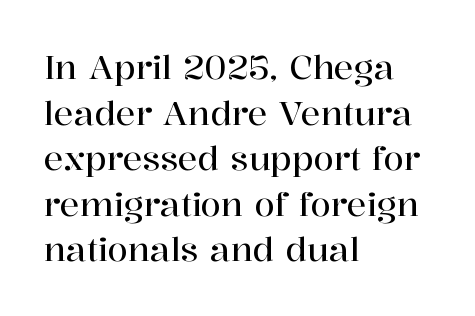
The image shows 33 px serif type, upright; set left-aligned, normal line spacing (1.38x), normal letter spacing, not underlined; high stroke contrast and a medium x-height.
